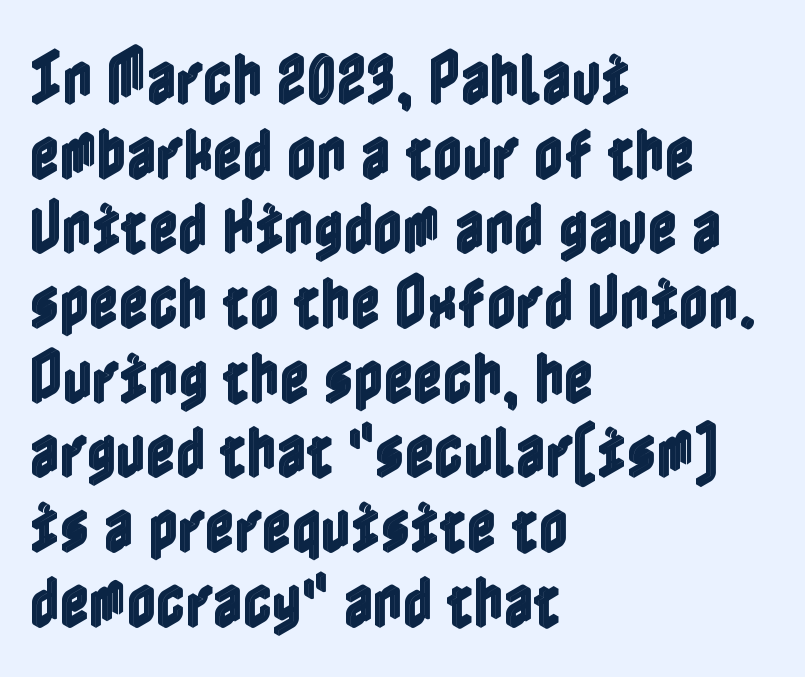
The image shows 57 px condensed type, upright; set left-aligned, normal line spacing (1.31x), normal letter spacing, not underlined; a medium x-height.
